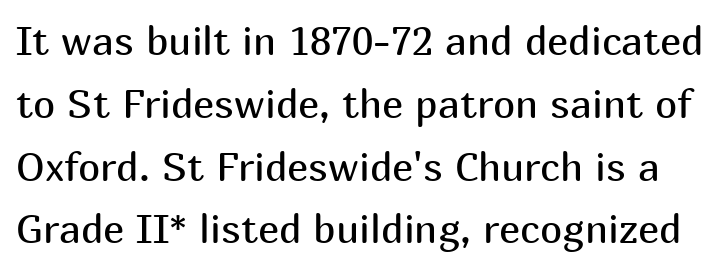
Q: Is the text bold? A: No.
Q: Is the text italic (slanted)? A: No, it is upright.
Q: Is the typeface a serif or a sans-serif typeface? A: Sans-serif.
Q: Is the text underlined? A: No.
Q: Is the spacing between letters normal or unusually wide? A: Normal.
Q: Is the spacing between lines tight, normal or loose? A: Normal.
Q: Width (condensed, normal, or wide)? A: Normal.
Q: Stroke contrast? A: Medium.
Q: x-height? A: Medium.
Q: Monospaced? A: No.
